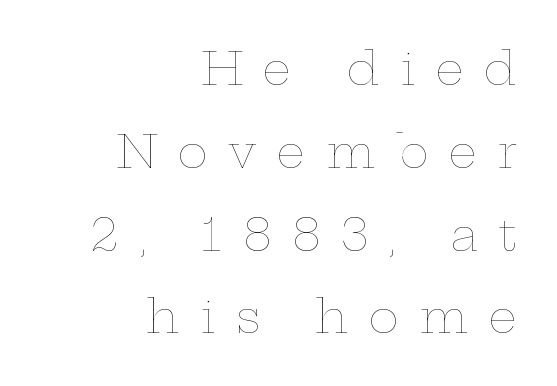
Layout note: lines flush right. Heaviness? Minimal to ordinary, like unemphasized prose. Just letters on the line, the space beneath them empty. Here the designer chose a conventional face with non-uniform glyph widths.
